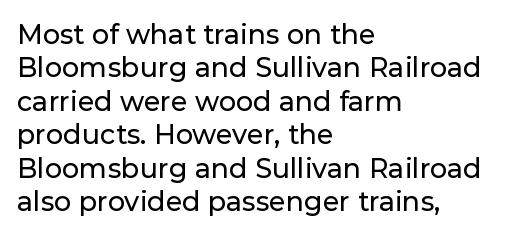
Q: Is the text italic (slanted)? A: No, it is upright.
Q: Is the text underlined? A: No.
Q: How is the paragraph aligned? A: Left-aligned.
Q: Is the spacing between letters normal or unusually wide? A: Normal.
